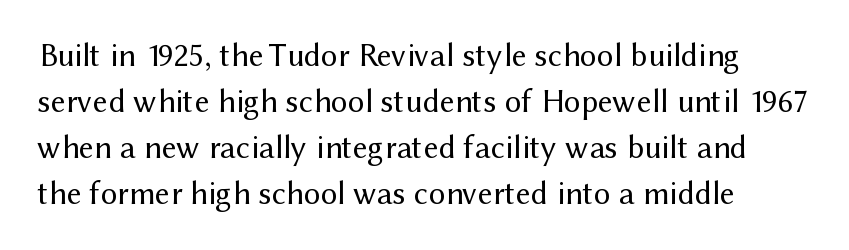
Think of a printed novel: that variable character pitch is what you see here. The passage shown has conventional tracking throughout. Stems here are at most as thick as an everyday book face. A typesetter would call this leading conventional body-copy spacing. The glyphs in this specimen are sans serif.
